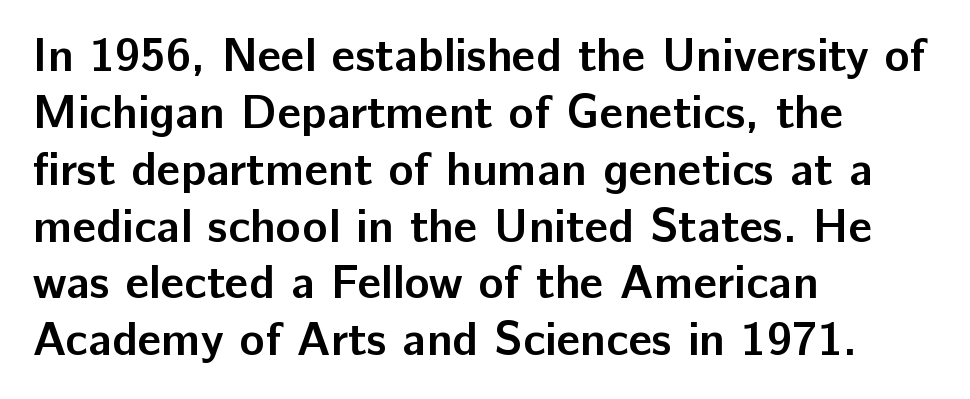
Q: Is the text bold? A: Yes.
Q: Is the text italic (slanted)? A: No, it is upright.
Q: Is the typeface a serif or a sans-serif typeface? A: Sans-serif.
Q: Is the text underlined? A: No.
Q: How is the paragraph aligned? A: Left-aligned.
Q: Is the spacing between letters normal or unusually wide? A: Normal.
Q: Width (condensed, normal, or wide)? A: Normal.
Q: Stroke contrast? A: Low.
Q: x-height? A: Medium.
Q: Monospaced? A: No.
